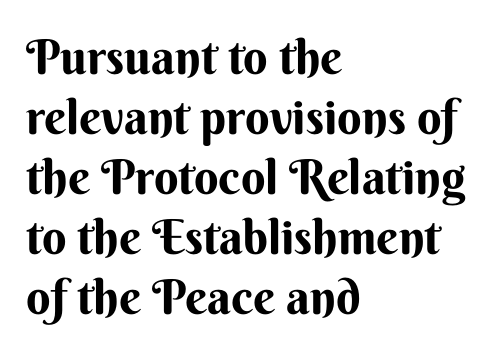
The image shows 48 px bold sans-serif type, upright; set left-aligned, normal line spacing (1.25x), normal letter spacing, not underlined; medium stroke contrast and a small x-height.
